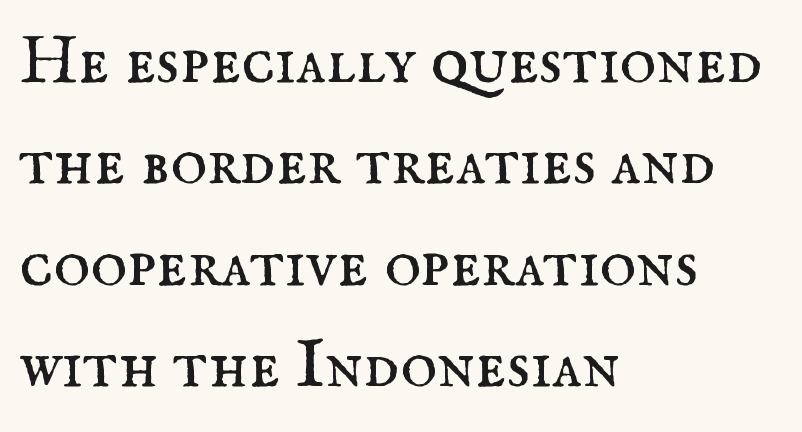
Q: Is the text bold? A: No.
Q: Is the text italic (slanted)? A: No, it is upright.
Q: Is the typeface a serif or a sans-serif typeface? A: Serif.
Q: Is the text underlined? A: No.
Q: How is the paragraph aligned? A: Left-aligned.
Q: Is the spacing between letters normal or unusually wide? A: Normal.
Q: Is the spacing between lines tight, normal or loose? A: Normal.
Q: Width (condensed, normal, or wide)? A: Normal.
Q: Stroke contrast? A: Medium.
Q: x-height? A: Small.
Q: Monospaced? A: No.
